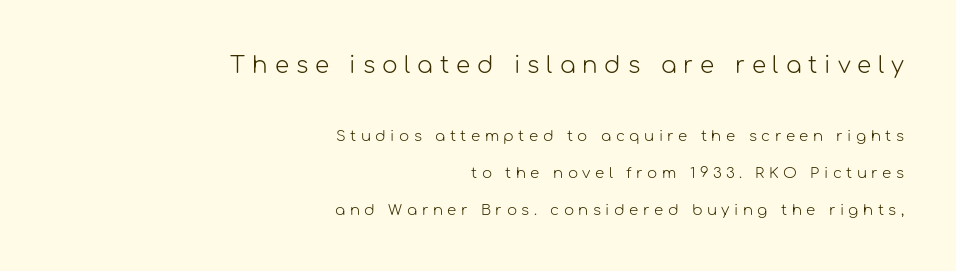
Q: Is the text bold? A: No.
Q: Is the text italic (slanted)? A: No, it is upright.
Q: Is the text underlined? A: No.
Q: How is the paragraph aligned? A: Right-aligned.
Q: Is the spacing between letters normal or unusually wide? A: Unusually wide.
Q: Is the spacing between lines tight, normal or loose? A: Loose.
Q: Which block of text is set in a larger size, the first (top) or the second (bottom)? A: The first (top) one.
